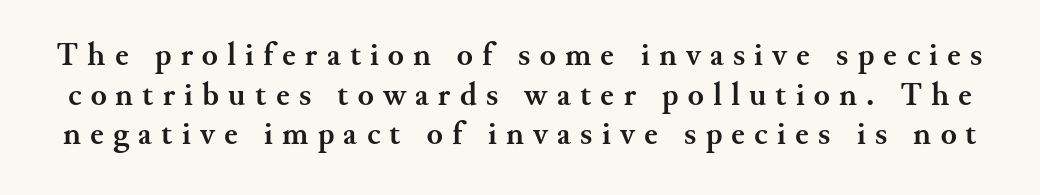
Letterform terminals end in serifs throughout the passage. Ordinary non-slanted type is in use. The gap between lines stays unmarked. Heavy-handed strokes throughout: this text is bold.
